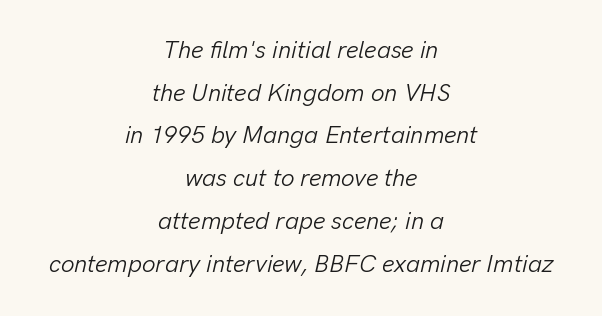
Q: Is the text bold? A: No.
Q: Is the text italic (slanted)? A: Yes, it leans right by about 13 degrees.
Q: Is the text underlined? A: No.
Q: How is the paragraph aligned? A: Centered.
Q: Is the spacing between letters normal or unusually wide? A: Normal.
